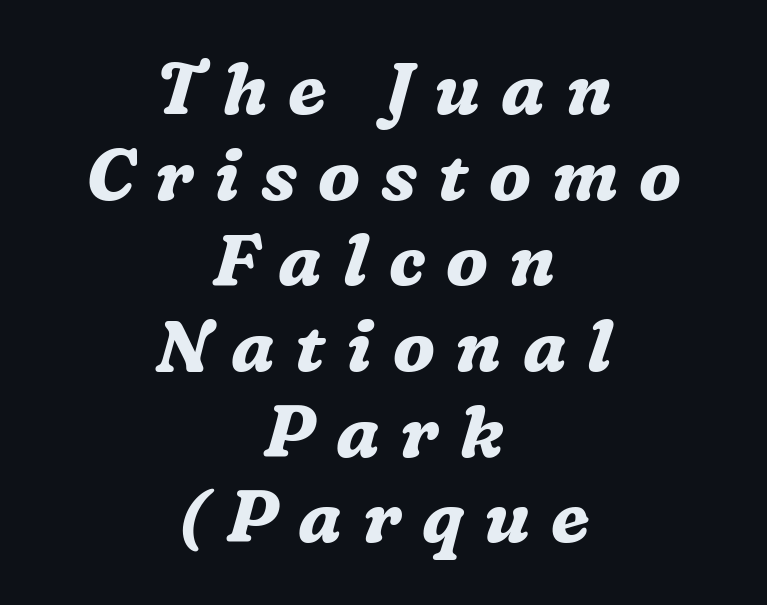
Bare-footed words on every line. Tracking here is generous; glyphs stand well apart from one another. You can tell from the footed stems that serif type was used. Caption: multi-line text, centered on the measure. Notice how the stems are inclined rather than vertical — that's the hallmark of italics. You could not count columns in this text — the font is proportionally spaced.
